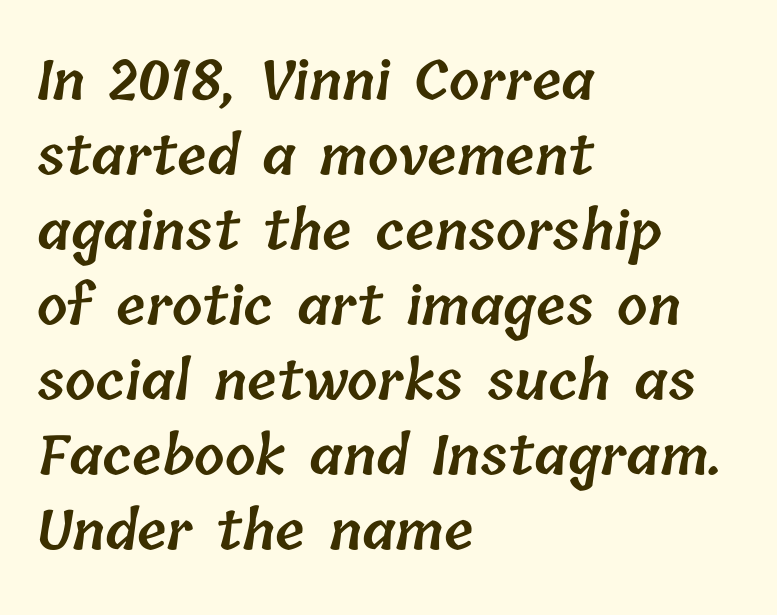
The space between consecutive lines is moderate. The rendering uses natural spacing where letterforms have individual widths. This is moderately heavy type, rendered in semibold. Caption: multi-line text, flush left, ragged right. Check the space under the baseline: it is left empty. Each word holds together tightly as a unit, with standard inter-letter gaps.
